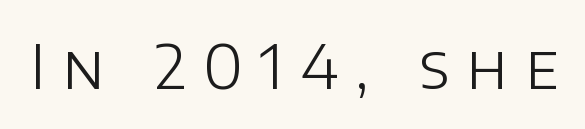
Is this a fixed-width face? No — the glyphs have proportional, varying widths. Every stem runs plumb, perpendicular to the baseline. The face used here is rendered with a markedly widened letterfit. The face looks like a standard text weight, possibly lighter. Bare-footed words on every line.
